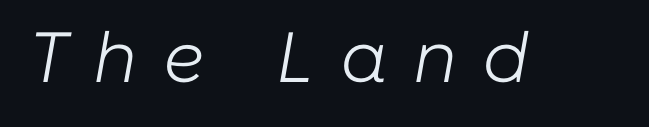
{"italic": "yes", "lean": "right", "slant_degrees": 10, "bold": "no", "weight": "light", "width": "normal", "stroke_contrast": "low", "x_height": "medium", "monospaced": "no", "underline": "no", "letter_spacing": "wide", "letter_spacing_em": 0.36, "glyph_px": 71}
